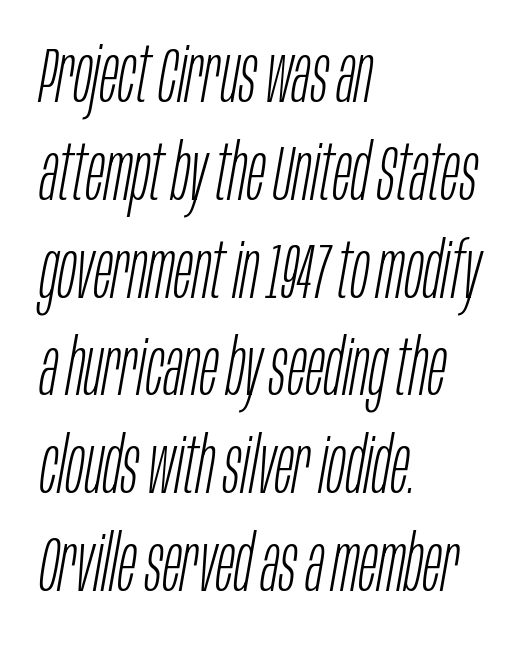
{"italic": "yes", "lean": "right", "slant_degrees": 10, "bold": "no", "weight": "light", "width": "condensed", "stroke_contrast": "low", "x_height": "large", "monospaced": "no", "underline": "no", "align": "left", "line_spacing": "normal", "line_spacing_ratio": 1.27, "letter_spacing": "normal", "letter_spacing_em": 0.0, "glyph_px": 77}
